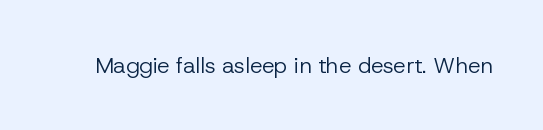
The image shows 22 px text type, upright; set normal letter spacing, not underlined.
